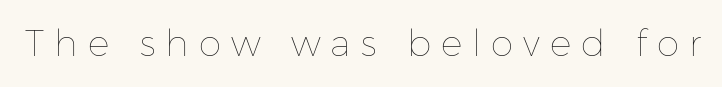
The image shows 36 px thin type, upright; set unusually wide letter spacing (+0.28 em), not underlined; low stroke contrast and a medium x-height.
